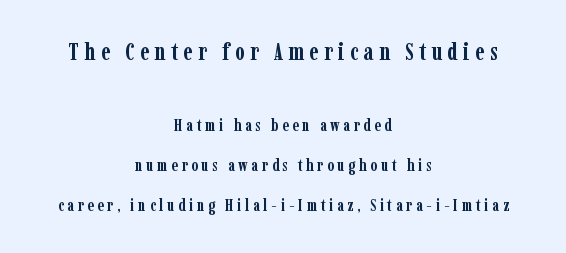
The lettering holds an erect, upright posture throughout. These lines have a slow, spaced-out rhythm from letter to letter. This rendering uses center alignment, leaving both contours irregular but symmetric. You'd pick this weight for a headline — it's a proper bold.
